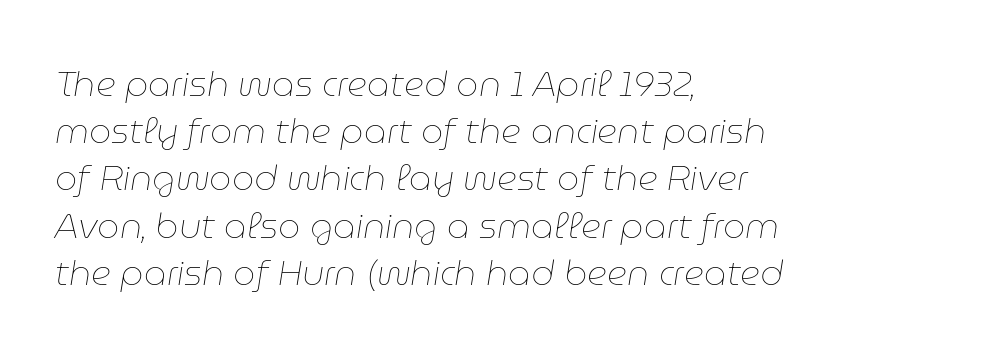
Q: Is the text bold? A: No.
Q: Is the text italic (slanted)? A: Yes, it leans right by about 9 degrees.
Q: Is the text underlined? A: No.
Q: How is the paragraph aligned? A: Left-aligned.
Q: Is the spacing between letters normal or unusually wide? A: Normal.
Q: Is the spacing between lines tight, normal or loose? A: Normal.
Q: Width (condensed, normal, or wide)? A: Normal.
Q: Stroke contrast? A: Low.
Q: x-height? A: Medium.
Q: Monospaced? A: No.
